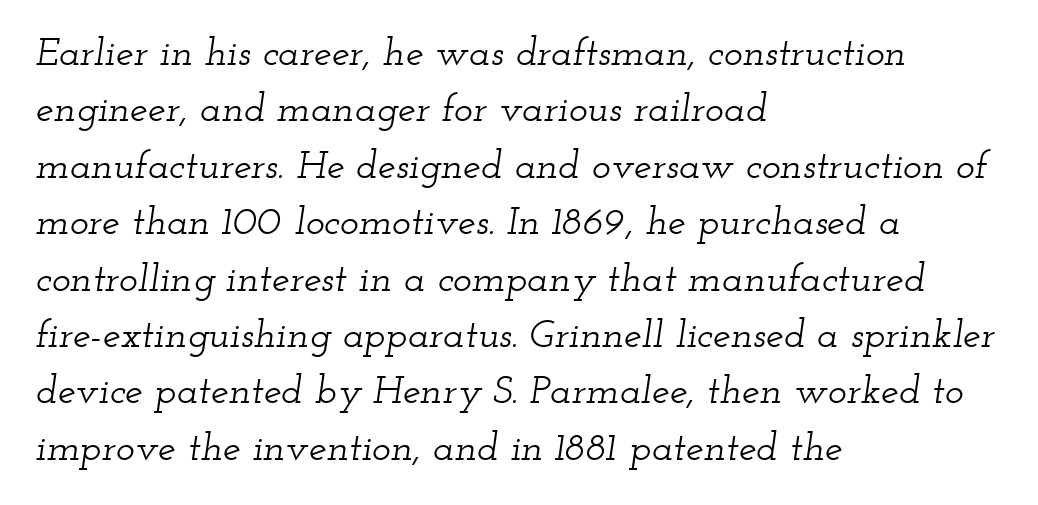
The image shows 40 px wide serif type, italic (leaning right); set left-aligned, normal line spacing (1.41x), normal letter spacing, not underlined; low stroke contrast and a small x-height.
